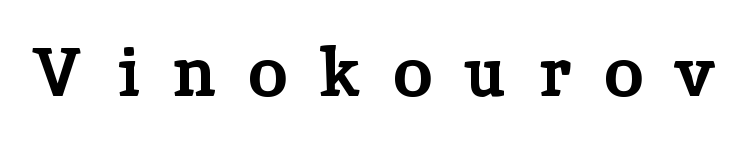
The image shows 69 px bold serif type, upright; set unusually wide letter spacing (+0.49 em), not underlined; low stroke contrast and a medium x-height.
